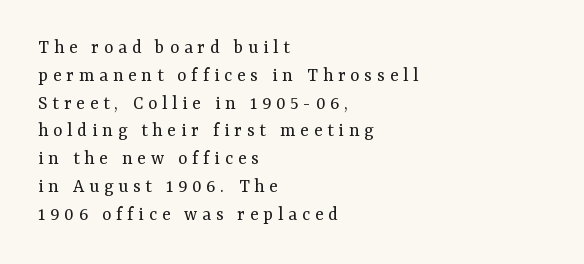
{"italic": "no", "bold": "no", "underline": "no", "align": "left", "line_spacing": "normal", "line_spacing_ratio": 1.39, "letter_spacing": "wide", "letter_spacing_em": 0.24, "glyph_px": 20}
